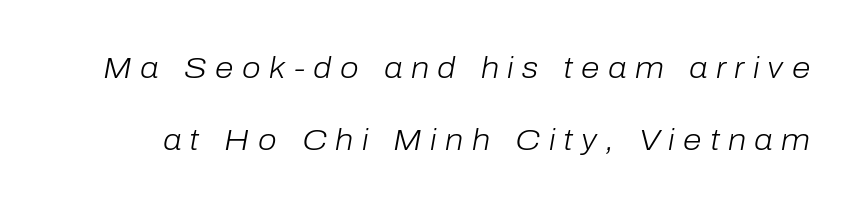
{"italic": "yes", "lean": "right", "slant_degrees": 10, "bold": "no", "weight": "light", "width": "normal", "stroke_contrast": "low", "x_height": "medium", "monospaced": "no", "underline": "no", "line_spacing": "loose", "line_spacing_ratio": 2.41, "letter_spacing": "wide", "letter_spacing_em": 0.28, "glyph_px": 30}
